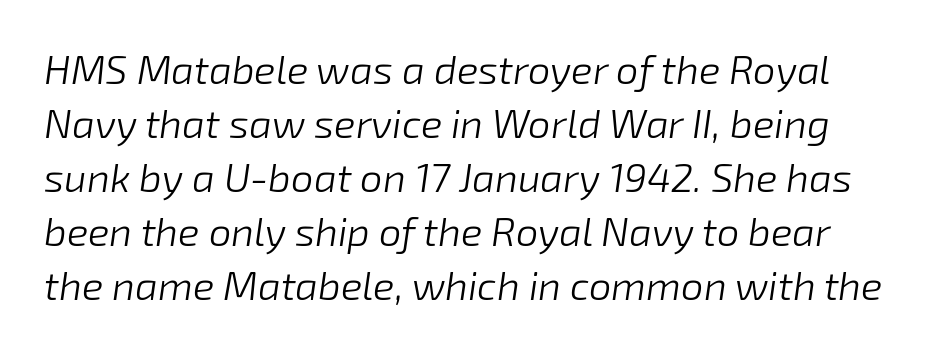
The image shows 40 px light type, italic (leaning right); set normal line spacing (1.35x), normal letter spacing, not underlined; low stroke contrast and a medium x-height.
